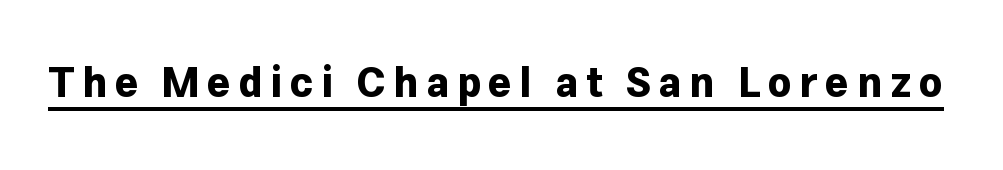
The image shows 41 px bold sans-serif type, upright; set underlined; low stroke contrast and a medium x-height.
